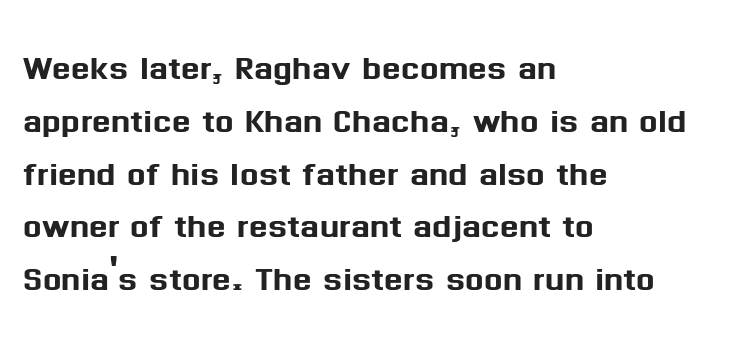
Every character sits straight up, as roman type does. The letters advance in unequal steps, a hallmark of proportional type. Compared with a centered layout, this one pins lines to the left instead. The passage shown is typeset with a sans-serif family. Underlining? Definitely not there. Caption: standard tracking, unaltered.
